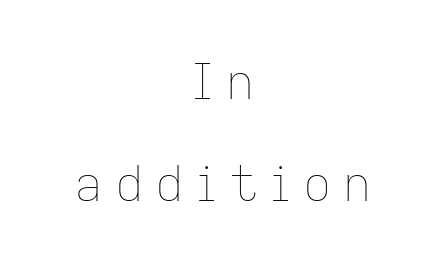
{"italic": "no", "bold": "no", "weight": "thin", "width": "normal", "stroke_contrast": "low", "x_height": "medium", "monospaced": "no", "underline": "no", "align": "center", "line_spacing": "loose", "line_spacing_ratio": 2.08, "letter_spacing": "wide", "letter_spacing_em": 0.25, "glyph_px": 49}
